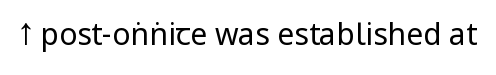
The image shows 30 px regular-weight, condensed sans-serif type, upright; set normal letter spacing, not underlined; low stroke contrast and a large x-height.
